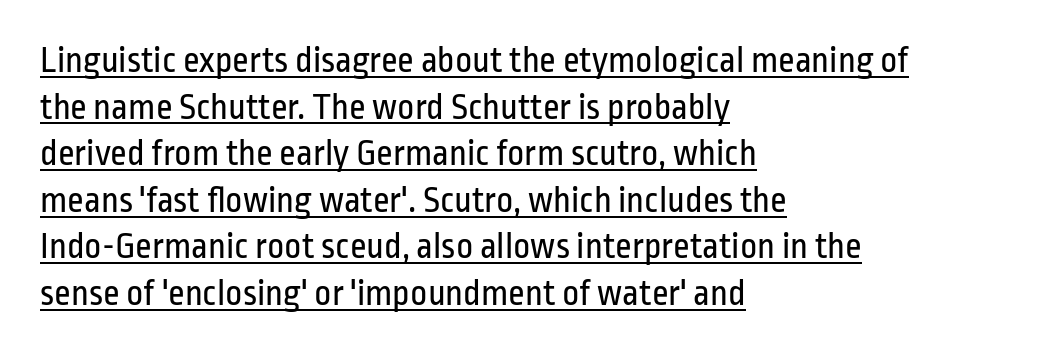
{"serif": "no", "italic": "no", "bold": "no", "weight": "regular", "width": "condensed", "stroke_contrast": "low", "x_height": "medium", "monospaced": "no", "underline": "yes", "align": "left", "line_spacing": "normal", "line_spacing_ratio": 1.26, "letter_spacing": "normal", "letter_spacing_em": 0.0, "glyph_px": 37}
